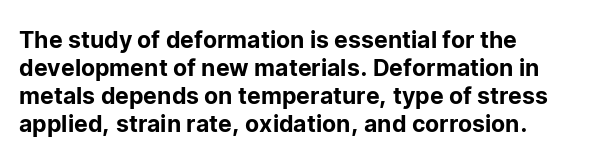
Q: Is the text italic (slanted)? A: No, it is upright.
Q: Is the text underlined? A: No.
Q: How is the paragraph aligned? A: Left-aligned.
Q: Is the spacing between letters normal or unusually wide? A: Normal.
